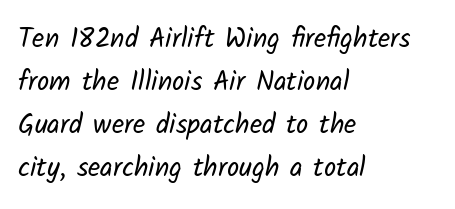
The image shows 27 px text type; set left-aligned, normal line spacing (1.59x), normal letter spacing, not underlined.
